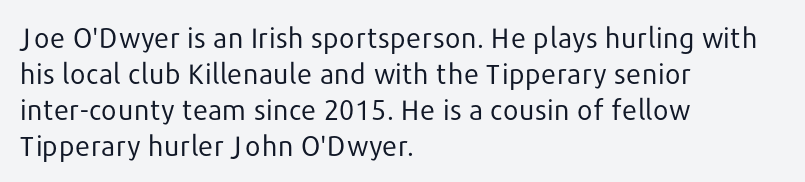
Q: Is the text bold? A: No.
Q: Is the text italic (slanted)? A: No, it is upright.
Q: Is the typeface a serif or a sans-serif typeface? A: Sans-serif.
Q: Is the text underlined? A: No.
Q: How is the paragraph aligned? A: Left-aligned.
Q: Is the spacing between letters normal or unusually wide? A: Normal.
Q: Is the spacing between lines tight, normal or loose? A: Normal.
Q: Width (condensed, normal, or wide)? A: Normal.
Q: Stroke contrast? A: Low.
Q: x-height? A: Medium.
Q: Monospaced? A: No.
